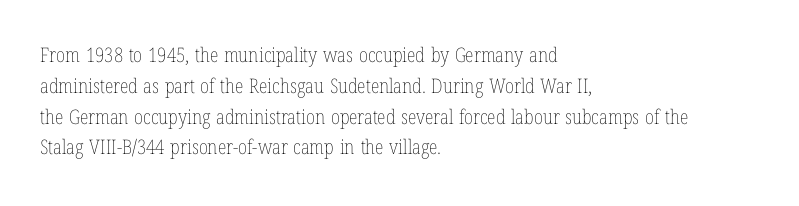
Q: Is the text bold? A: No.
Q: Is the text italic (slanted)? A: No, it is upright.
Q: Is the text underlined? A: No.
Q: How is the paragraph aligned? A: Left-aligned.
Q: Is the spacing between letters normal or unusually wide? A: Normal.
Q: Is the spacing between lines tight, normal or loose? A: Normal.
